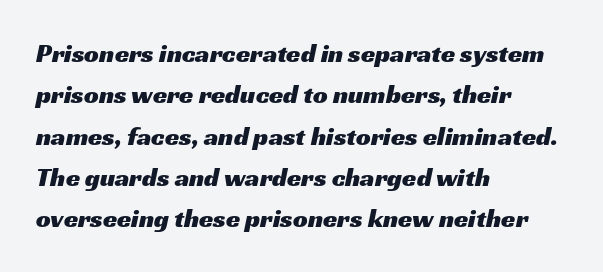
{"underline": "no", "align": "left", "line_spacing": "normal", "line_spacing_ratio": 1.59, "letter_spacing": "normal", "letter_spacing_em": 0.0, "glyph_px": 26}
